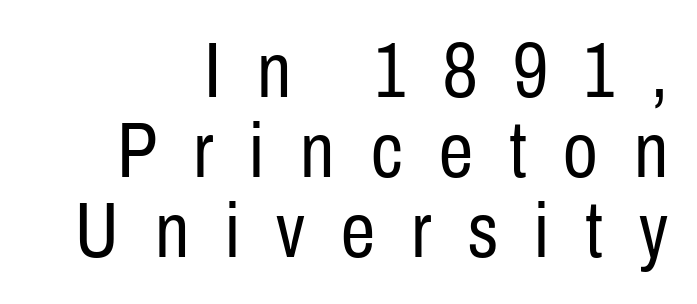
{"serif": "no", "italic": "no", "bold": "no", "weight": "regular", "width": "condensed", "stroke_contrast": "low", "x_height": "medium", "monospaced": "no", "underline": "no", "align": "right", "line_spacing": "tight", "line_spacing_ratio": 1.04, "letter_spacing": "wide", "letter_spacing_em": 0.47, "glyph_px": 77}
